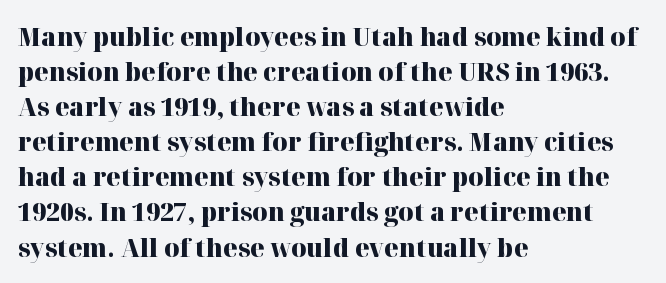
Spacing between characters is what you'd get straight out of the box. If you drew a line through each stem, it would be perfectly vertical. Which margin do the lines hug? The left one — the right edge is uneven. Leading: standard. Is the type bold? Yes — the strokes are clearly thick and heavy.
